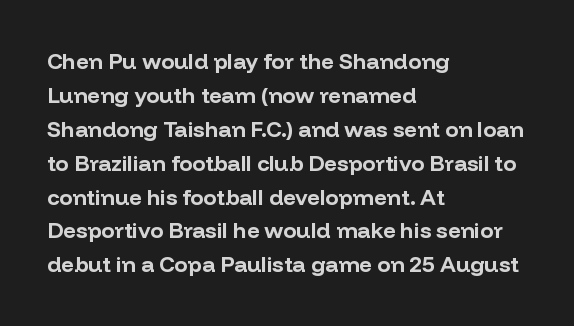
Q: Is the text bold? A: Yes.
Q: Is the text italic (slanted)? A: No, it is upright.
Q: Is the text underlined? A: No.
Q: How is the paragraph aligned? A: Left-aligned.
Q: Is the spacing between letters normal or unusually wide? A: Normal.
Q: Is the spacing between lines tight, normal or loose? A: Normal.
